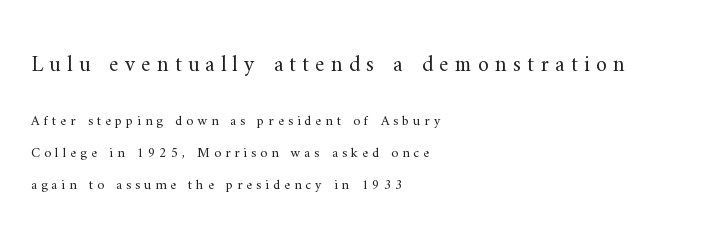
Q: Is the text bold? A: No.
Q: Is the text italic (slanted)? A: No, it is upright.
Q: Is the text underlined? A: No.
Q: How is the paragraph aligned? A: Left-aligned.
Q: Is the spacing between letters normal or unusually wide? A: Unusually wide.
Q: Is the spacing between lines tight, normal or loose? A: Loose.
Q: Which block of text is set in a larger size, the first (top) or the second (bottom)? A: The first (top) one.
